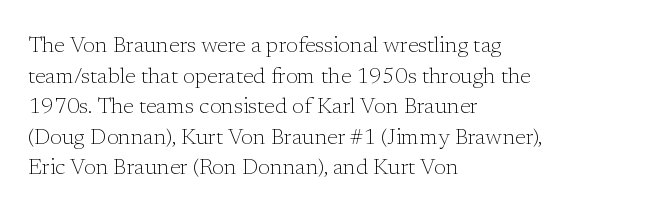
{"italic": "no", "bold": "no", "underline": "no", "align": "left", "line_spacing": "normal", "line_spacing_ratio": 1.39, "letter_spacing": "normal", "letter_spacing_em": 0.0, "glyph_px": 22}
